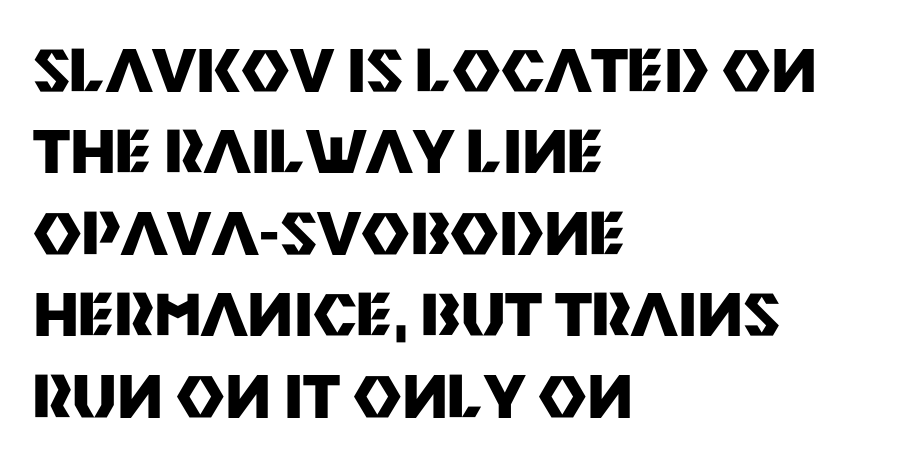
Q: Is the text bold? A: Yes.
Q: Is the text italic (slanted)? A: No, it is upright.
Q: Is the typeface a serif or a sans-serif typeface? A: Sans-serif.
Q: Is the text underlined? A: No.
Q: How is the paragraph aligned? A: Left-aligned.
Q: Is the spacing between letters normal or unusually wide? A: Normal.
Q: Is the spacing between lines tight, normal or loose? A: Normal.
Q: Width (condensed, normal, or wide)? A: Normal.
Q: Stroke contrast? A: Medium.
Q: x-height? A: Large.
Q: Monospaced? A: No.
